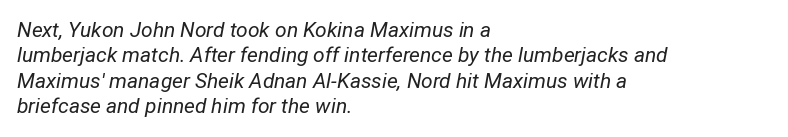
The image shows 21 px text type, italic (leaning right); set left-aligned, line spacing 1.21x, normal letter spacing, not underlined.
